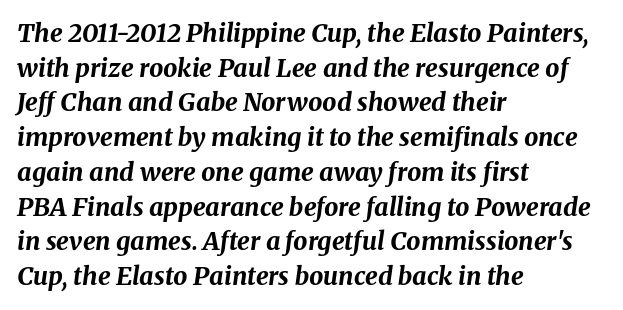
The passage shown is emphatically bold. Does the lettering tilt? It does — this is italic. Regular leading. Decoration check: the copy has no underline. Spacing between characters is what you'd get straight out of the box.
